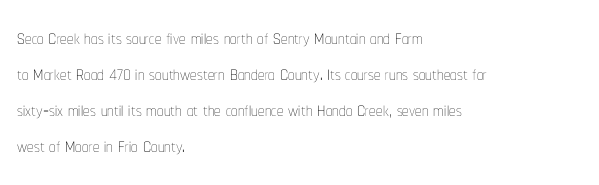
{"italic": "no", "bold": "no", "underline": "no", "align": "left", "line_spacing": "normal", "line_spacing_ratio": 1.38, "letter_spacing": "normal", "letter_spacing_em": 0.0, "glyph_px": 26}
